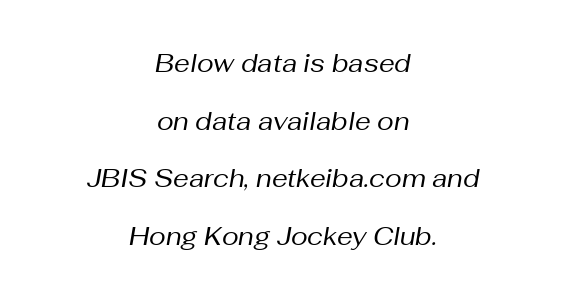
The image shows 25 px text type, italic (leaning right); set centered, loose line spacing (2.31x), normal letter spacing, not underlined.
